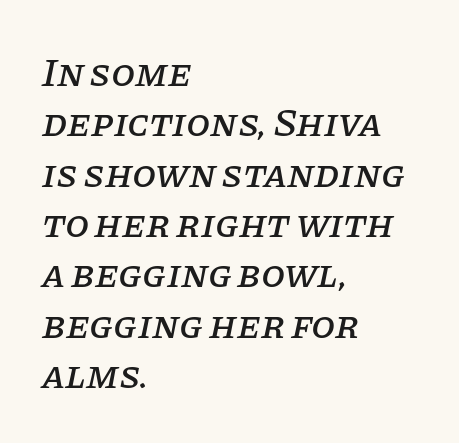
Q: Is the text italic (slanted)? A: Yes, it leans right by about 11 degrees.
Q: Is the typeface a serif or a sans-serif typeface? A: Serif.
Q: Is the text underlined? A: No.
Q: How is the paragraph aligned? A: Left-aligned.
Q: Is the spacing between letters normal or unusually wide? A: Normal.
Q: Is the spacing between lines tight, normal or loose? A: Normal.
Q: Width (condensed, normal, or wide)? A: Normal.
Q: Stroke contrast? A: Low.
Q: x-height? A: Large.
Q: Monospaced? A: No.
